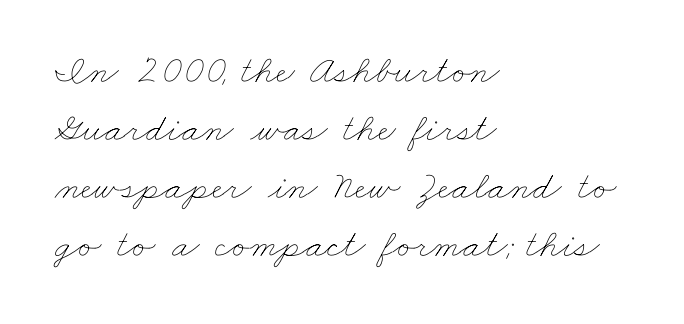
{"bold": "no", "weight": "thin", "width": "wide", "stroke_contrast": "low", "x_height": "small", "monospaced": "no", "underline": "no", "align": "left", "line_spacing": "normal", "line_spacing_ratio": 1.45, "letter_spacing": "normal", "letter_spacing_em": 0.0, "glyph_px": 40}
